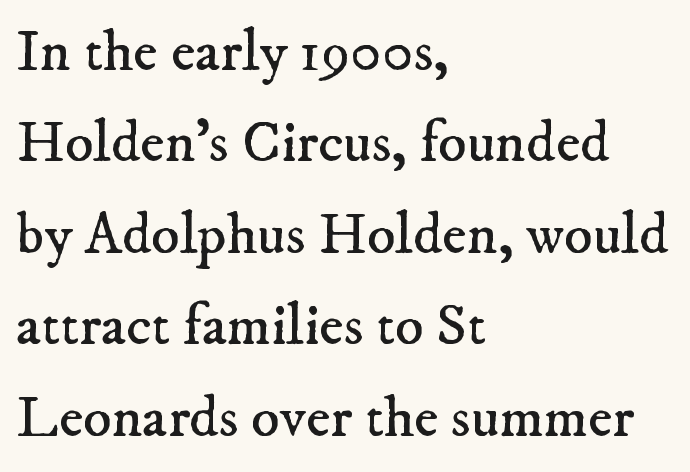
The image shows 59 px regular-weight serif type; set left-aligned, normal line spacing (1.55x), normal letter spacing, not underlined; low stroke contrast and a small x-height.
